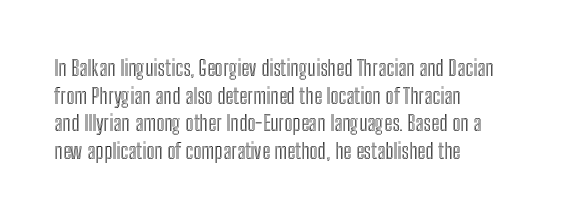
{"italic": "no", "underline": "no", "align": "left", "line_spacing": "normal", "line_spacing_ratio": 1.26, "letter_spacing": "normal", "letter_spacing_em": 0.0, "glyph_px": 22}
